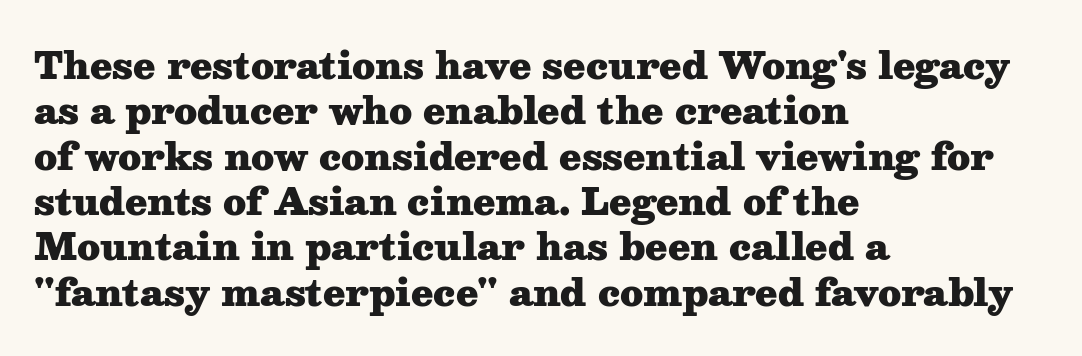
Q: Is the text bold? A: Yes.
Q: Is the text italic (slanted)? A: No, it is upright.
Q: Is the typeface a serif or a sans-serif typeface? A: Serif.
Q: Is the text underlined? A: No.
Q: How is the paragraph aligned? A: Left-aligned.
Q: Is the spacing between letters normal or unusually wide? A: Normal.
Q: Is the spacing between lines tight, normal or loose? A: Normal.
Q: Width (condensed, normal, or wide)? A: Wide.
Q: Stroke contrast? A: Medium.
Q: x-height? A: Medium.
Q: Monospaced? A: No.
